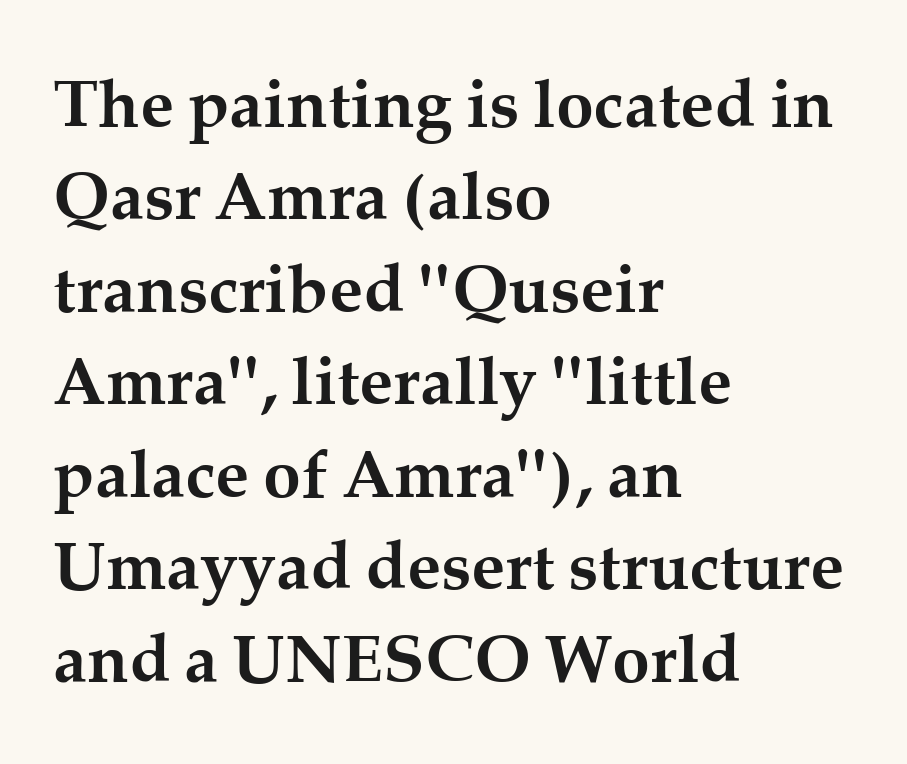
Q: Is the text bold? A: Yes.
Q: Is the text italic (slanted)? A: No, it is upright.
Q: Is the typeface a serif or a sans-serif typeface? A: Serif.
Q: Is the text underlined? A: No.
Q: How is the paragraph aligned? A: Left-aligned.
Q: Is the spacing between letters normal or unusually wide? A: Normal.
Q: Is the spacing between lines tight, normal or loose? A: Normal.
Q: Width (condensed, normal, or wide)? A: Normal.
Q: Stroke contrast? A: Medium.
Q: x-height? A: Medium.
Q: Monospaced? A: No.
